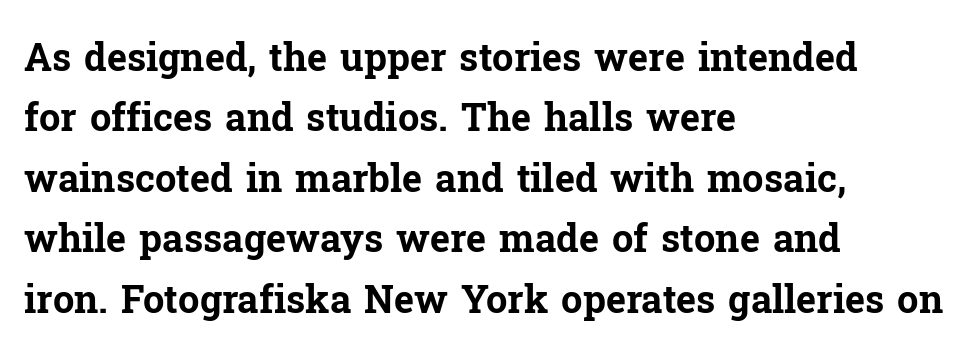
The image shows 38 px bold serif type, upright; set left-aligned, normal line spacing (1.59x), normal letter spacing, not underlined; low stroke contrast and a medium x-height.
